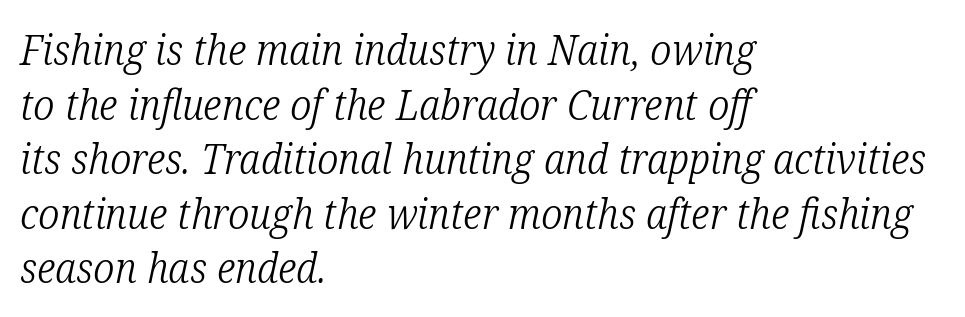
The image shows 42 px light, condensed serif type, italic (leaning right); set left-aligned, normal line spacing (1.3x), normal letter spacing, not underlined; low stroke contrast and a medium x-height.
